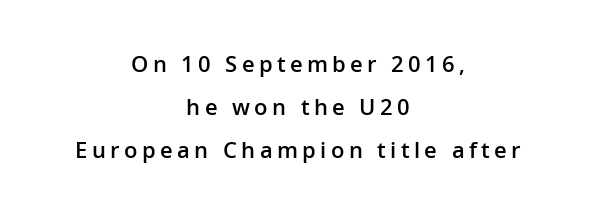
The image shows 22 px text type, upright; set centered, loose line spacing (1.96x), unusually wide letter spacing (+0.2 em), not underlined.
